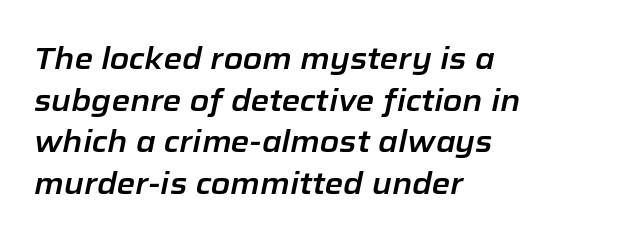
{"italic": "yes", "lean": "right", "slant_degrees": 12, "width": "normal", "stroke_contrast": "low", "x_height": "medium", "monospaced": "no", "underline": "no", "align": "left", "line_spacing": "normal", "line_spacing_ratio": 1.39, "letter_spacing": "normal", "letter_spacing_em": 0.0, "glyph_px": 30}
